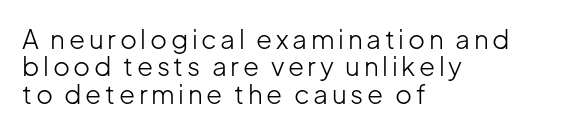
{"italic": "no", "bold": "no", "underline": "no", "align": "left", "line_spacing": "tight", "line_spacing_ratio": 1.05, "glyph_px": 26}
